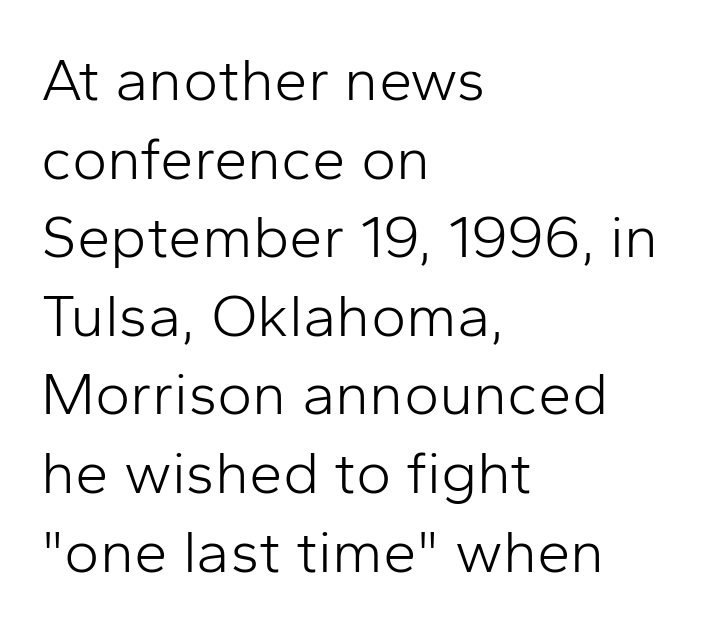
The image shows 60 px light sans-serif type, upright; set left-aligned, normal line spacing (1.31x), normal letter spacing, not underlined; low stroke contrast and a medium x-height.
